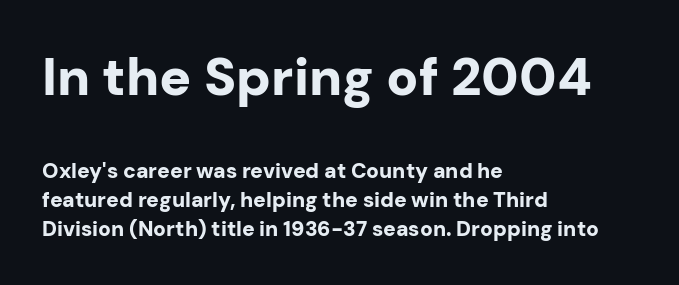
To sum up the face: it is a sans, with no serifs. Summary of weight: heavy, a full bold. Note the varied advance widths — an 'i' is clearly narrower than an 'm'. Does the bottom block carry the larger type? No, the top block does. Is there much room between lines? A standard amount, neither cramped nor airy. Nobody touched the tracking dial on this one.
